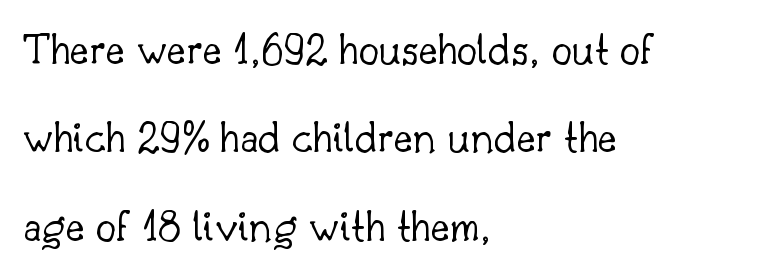
{"italic": "no", "bold": "no", "weight": "light", "width": "normal", "stroke_contrast": "low", "x_height": "small", "monospaced": "no", "underline": "no", "align": "left", "line_spacing": "loose", "line_spacing_ratio": 1.92, "letter_spacing": "normal", "letter_spacing_em": 0.0, "glyph_px": 46}
